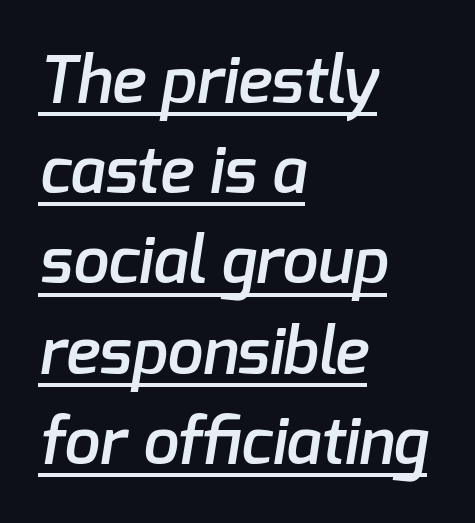
The image shows 64 px semibold sans-serif type; set left-aligned, normal line spacing (1.41x), normal letter spacing, underlined; low stroke contrast and a medium x-height.
